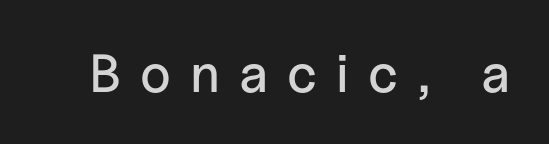
Short note: letters widely spaced. The letters stand straight up with perfectly vertical stems. Classification — sans serif. Proportional: the letters do not fall into vertical columns. Words float on clear page, feet unadorned.
